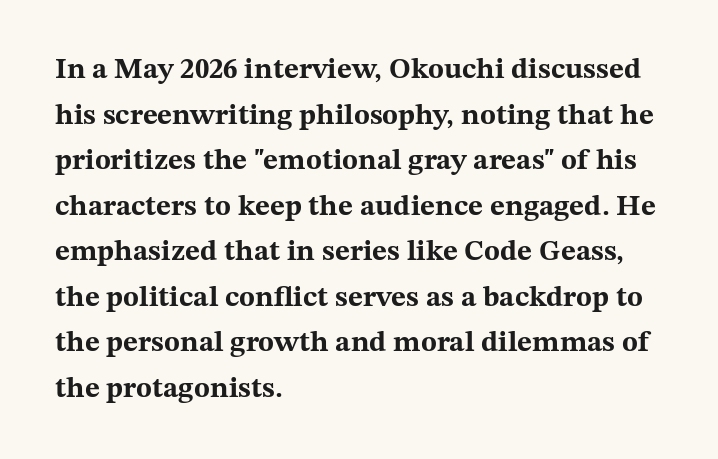
Look at the bottom of the vertical strokes: they flare into serifs here. This sample is left-justified, so line endings fall wherever the words run out. Letter spacing: default. Just letters on the line, the space beneath them empty. Summary of vertical rhythm: regular, with standard interline spacing.
